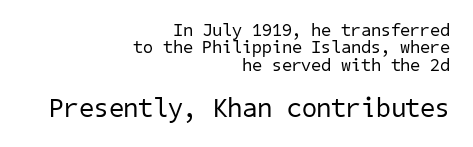
The compositor pushed each line to the right boundary. Bare-footed words on every line. Baseline-to-baseline distance is barely more than the letter height. Stroke thickness stays within the range of a standard reading face or lighter.
